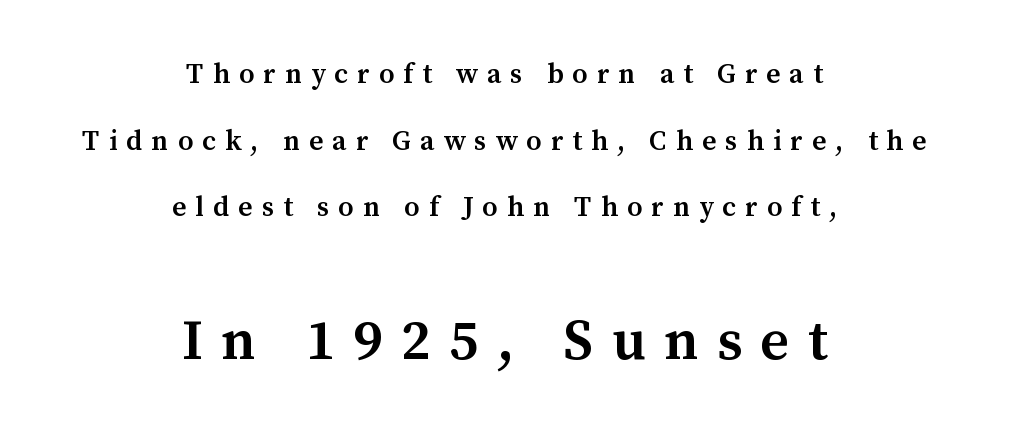
The lettering stays uniformly vertical, giving the passage a roman look. Is this a fixed-width face? No — the glyphs have proportional, varying widths. Alignment: centered. Typographic density is moderately raised because the face is semibold. Airy leading. Typographically, this falls in the serif category.
